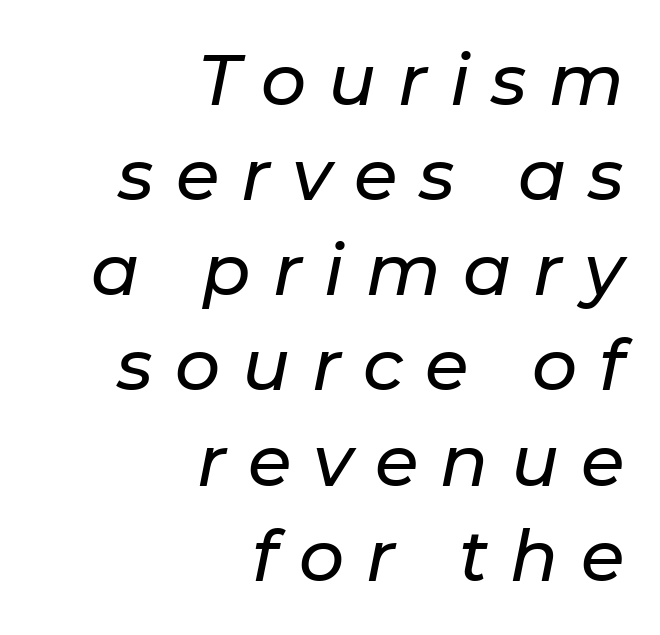
The image shows 71 px text type, italic (leaning right); set right-aligned, normal line spacing (1.34x), unusually wide letter spacing (+0.31 em), not underlined; low stroke contrast and a medium x-height.
